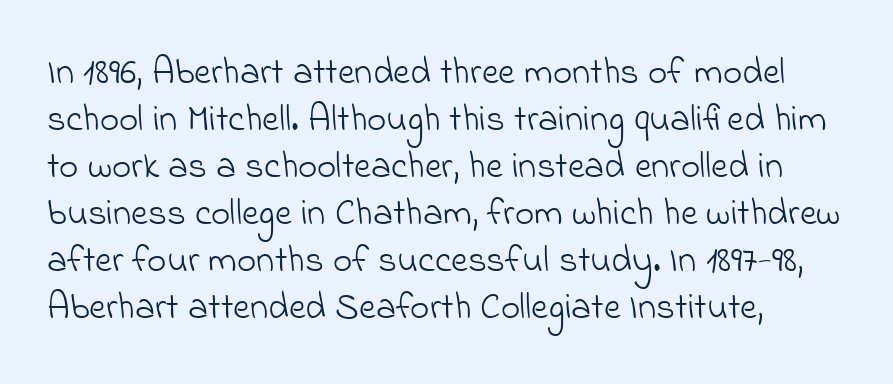
The gaps between neighbouring characters are ordinary and unremarkable. Is the type heavy? It reads as light-to-regular instead. A typesetter would call this proportional, since set widths differ per character. The compositor pushed each line to the left boundary. A bare baseline throughout the passage.
